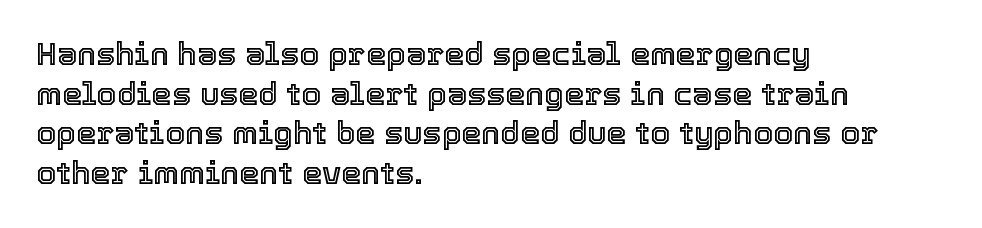
The image shows 32 px text type, upright; set left-aligned, line spacing 1.24x, normal letter spacing, not underlined; a medium x-height.
